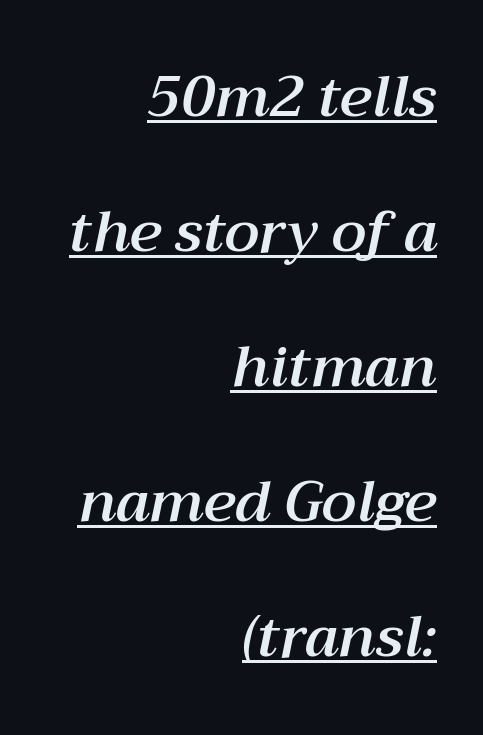
This sample carries an underscore along the baseline area. If you drew a line through each stem, it would be angled. Standard letterfit; no display-style spreading of the glyphs. The passage shown is typed in a proportional face where columns would drift. Horizontal alignment here is rightward, an uncommon choice for prose.
